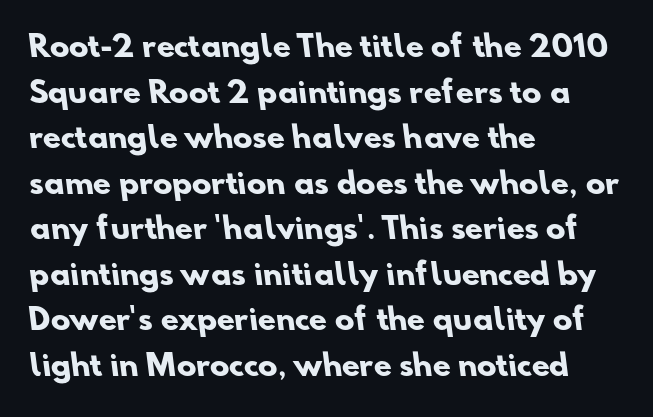
{"serif": "no", "bold": "yes", "weight": "heavy", "width": "normal", "stroke_contrast": "low", "x_height": "small", "monospaced": "no", "underline": "no", "align": "left", "line_spacing": "normal", "line_spacing_ratio": 1.57, "letter_spacing": "normal", "letter_spacing_em": 0.0, "glyph_px": 29}
